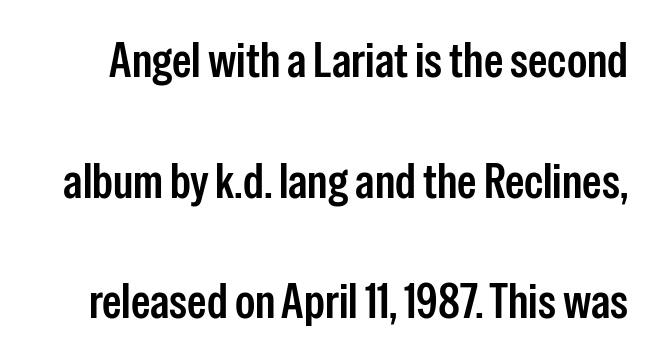
The rendering uses natural spacing where letterforms have individual widths. Every stem runs plumb, perpendicular to the baseline. No extra tracking has been applied to these lines. The vertical gap from one line to the next is large.
